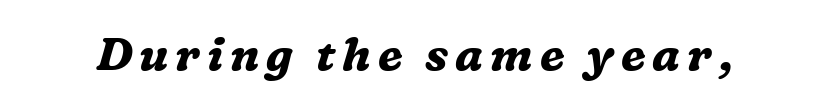
Lines of text with bare space underneath. If you drew a line through each stem, it would be angled. Think of a printed novel: that variable character pitch is what you see here. The passage shown is typeset with a serif family. Look at the stroke-to-counter ratio: heavy, a bold.
